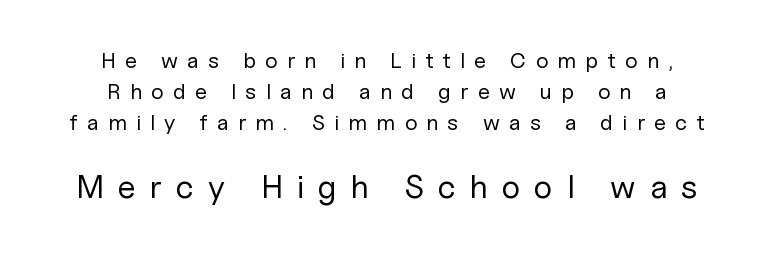
{"serif": "no", "italic": "no", "bold": "no", "weight": "regular", "width": "normal", "stroke_contrast": "low", "x_height": "medium", "monospaced": "no", "underline": "no", "align": "center", "line_spacing": "normal", "line_spacing_ratio": 1.41, "letter_spacing": "wide", "letter_spacing_em": 0.42, "larger_block": "second", "size_ratio": 1.5, "glyph_px": 33}
